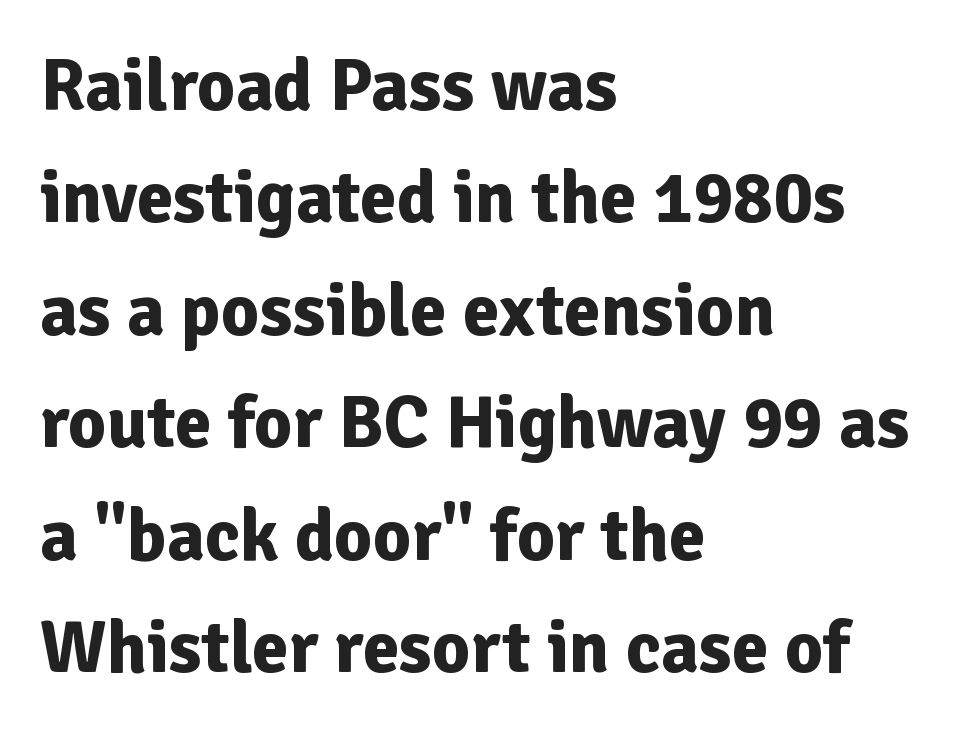
The characters look thick and weighty, a clear bold. Notice how the stems are strictly vertical — no italics here. Quick note: underline off. These lines keep a tight, regular rhythm from letter to letter. Is this a fixed-width face? No — the glyphs have proportional, varying widths.
